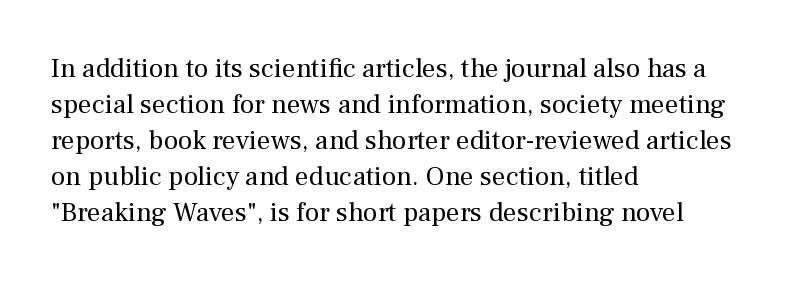
The image shows 27 px text type, upright; set left-aligned, normal line spacing (1.33x), normal letter spacing, not underlined.
